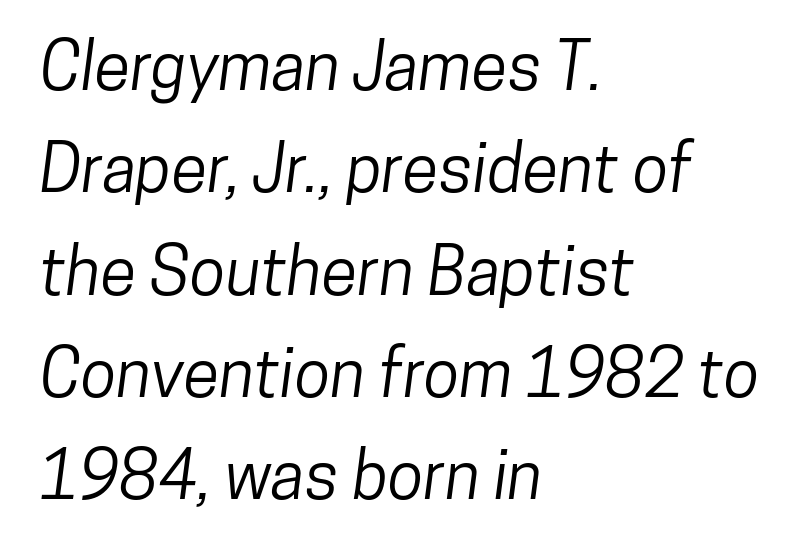
{"serif": "no", "width": "condensed", "stroke_contrast": "low", "x_height": "medium", "monospaced": "no", "underline": "no", "align": "left", "line_spacing": "normal", "line_spacing_ratio": 1.55, "letter_spacing": "normal", "letter_spacing_em": 0.0, "glyph_px": 66}
